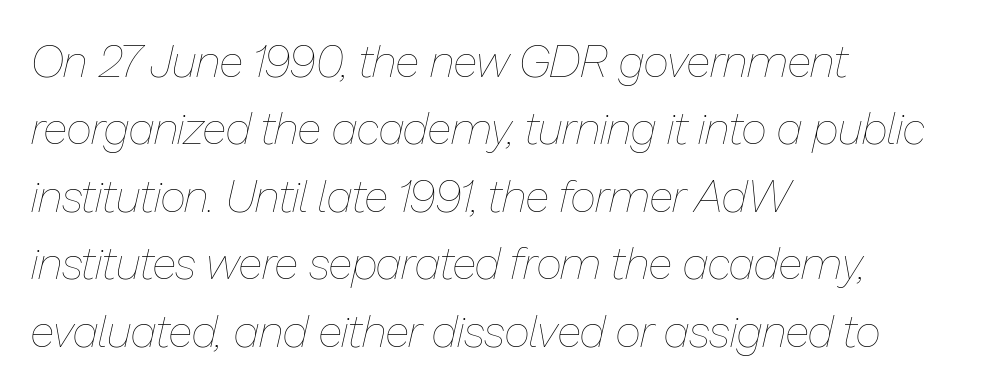
The image shows 45 px thin type, italic (leaning right); set left-aligned, normal line spacing (1.5x), normal letter spacing, not underlined; low stroke contrast and a medium x-height.
